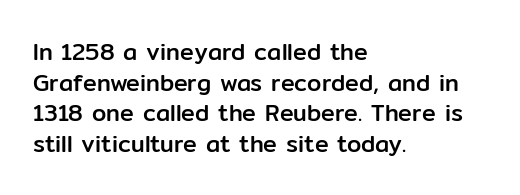
Q: Is the text italic (slanted)? A: No, it is upright.
Q: Is the text underlined? A: No.
Q: How is the paragraph aligned? A: Left-aligned.
Q: Is the spacing between letters normal or unusually wide? A: Normal.
Q: Is the spacing between lines tight, normal or loose? A: Normal.
